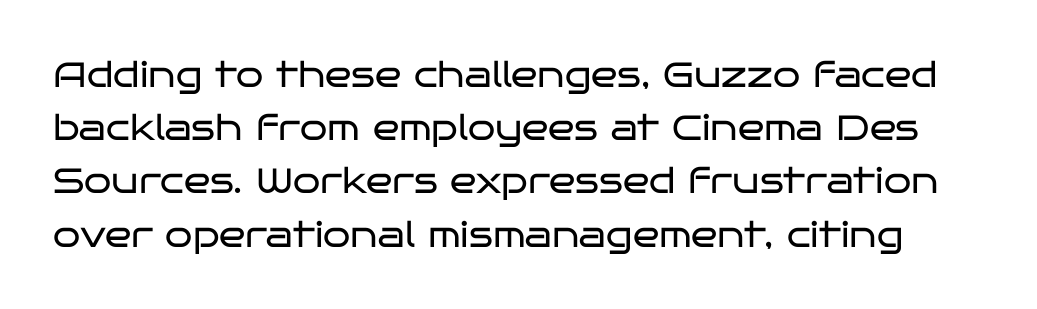
Serifs: no, the terminals of the letterforms are clean. A normal amount of white space separates one row of letters from the next. The passage shown is typed in a proportional face where columns would drift. The typeface has the unassuming heft of standard copy or less. The type sits square on the baseline with zero lean. The space beneath each line is pristine and unruled.
